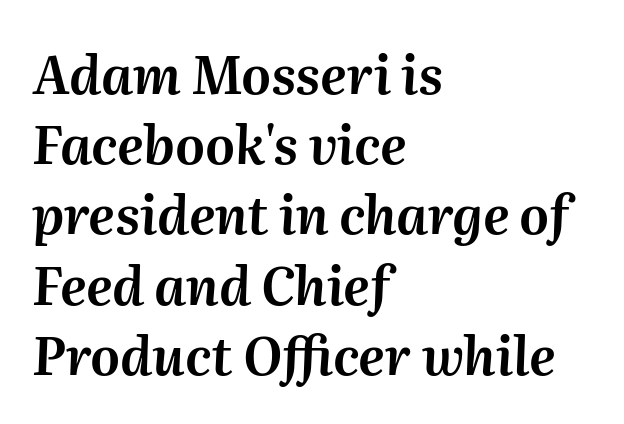
Characters are canted at an angle relative to the baseline's perpendicular. Reading down the block, your eye returns to a fixed left position each line. Each word holds together tightly as a unit, with standard inter-letter gaps. Vertical spacing — default.
